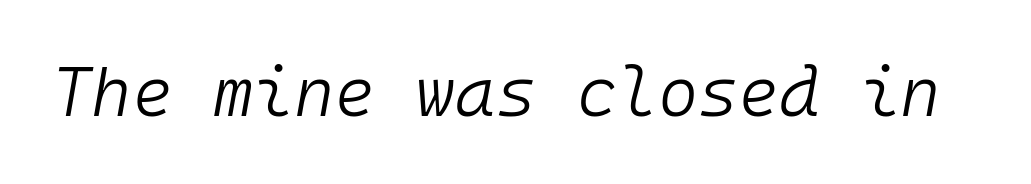
The image shows 69 px light type, italic (leaning right), monospaced; set normal letter spacing, not underlined; low stroke contrast and a medium x-height.
